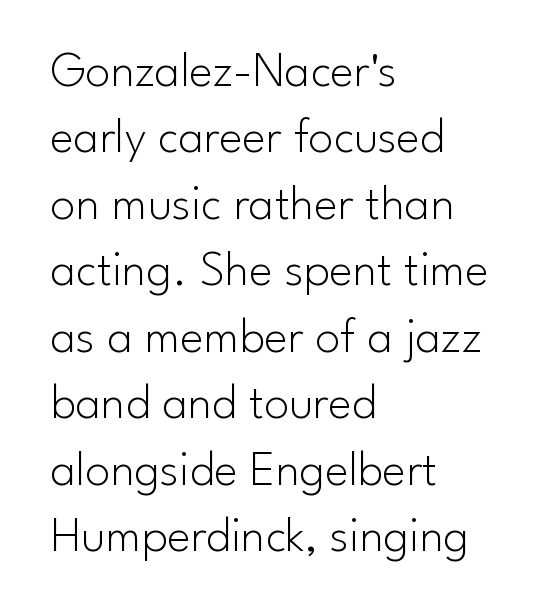
{"serif": "no", "italic": "no", "bold": "no", "weight": "light", "width": "normal", "stroke_contrast": "low", "x_height": "small", "monospaced": "no", "underline": "no", "align": "left", "line_spacing": "normal", "line_spacing_ratio": 1.33, "letter_spacing": "normal", "letter_spacing_em": 0.0, "glyph_px": 50}
